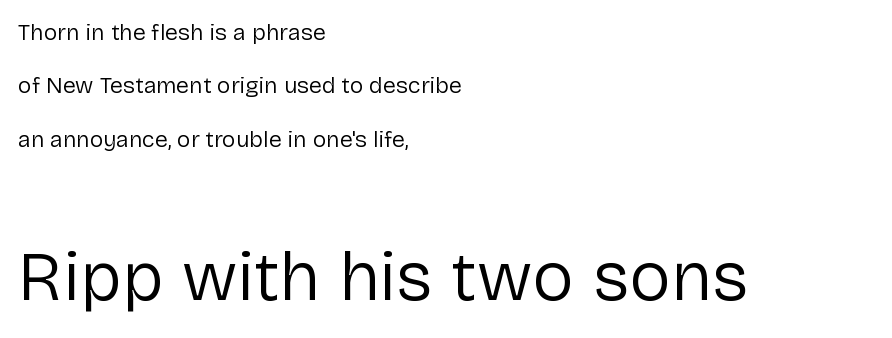
{"serif": "no", "italic": "no", "bold": "no", "weight": "regular", "width": "normal", "stroke_contrast": "low", "x_height": "medium", "monospaced": "no", "underline": "no", "align": "left", "line_spacing": "loose", "line_spacing_ratio": 2.32, "letter_spacing": "normal", "letter_spacing_em": 0.0, "larger_block": "second", "size_ratio": 3.04, "glyph_px": 70}
